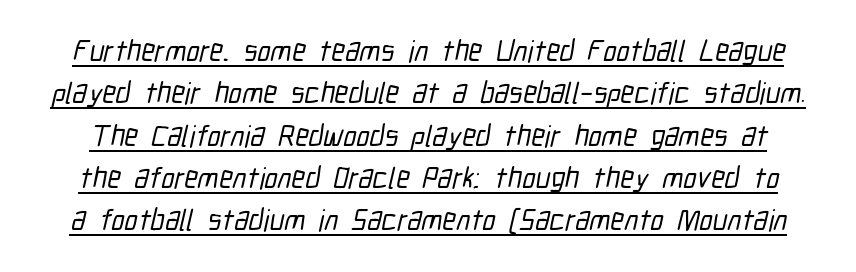
Q: Is the typeface a serif or a sans-serif typeface? A: Sans-serif.
Q: Is the text underlined? A: Yes.
Q: Is the spacing between letters normal or unusually wide? A: Normal.
Q: Is the spacing between lines tight, normal or loose? A: Normal.
Q: Width (condensed, normal, or wide)? A: Condensed.
Q: Stroke contrast? A: Low.
Q: x-height? A: Medium.
Q: Monospaced? A: No.
